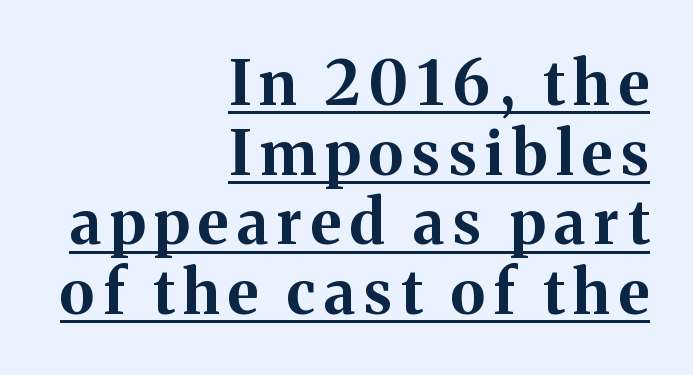
Check where the strokes stop: tiny serifs finish them off. The typography opts for an upright posture over an oblique one. The block of text is dense from top to bottom, with scant space between rows. Each letter keeps its own natural width here, so spacing adapts to shape. A rule runs beneath these lines of type. These lines carry a lot of weight — the face is fully bold.
